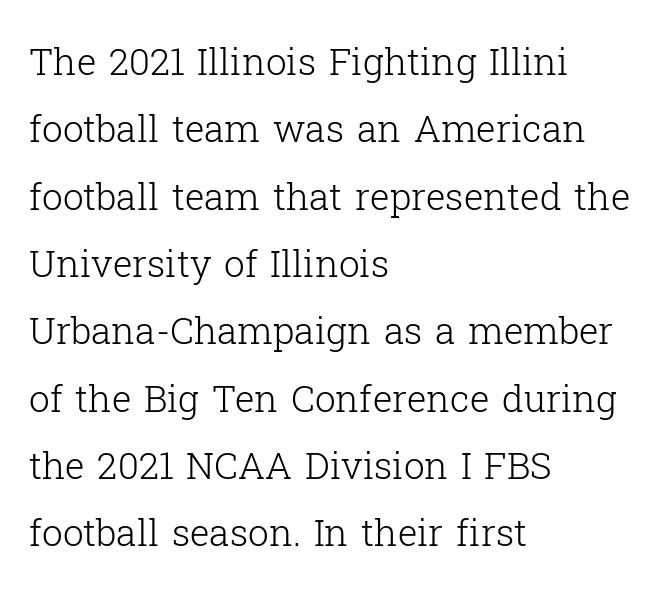
The image shows 37 px light serif type, upright; set left-aligned, line spacing 1.82x, normal letter spacing, not underlined; low stroke contrast and a medium x-height.
